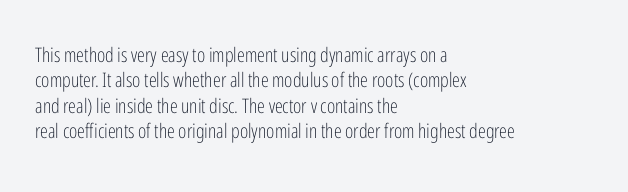
The image shows 20 px text type, upright; set left-aligned, normal line spacing (1.27x), normal letter spacing, not underlined.
